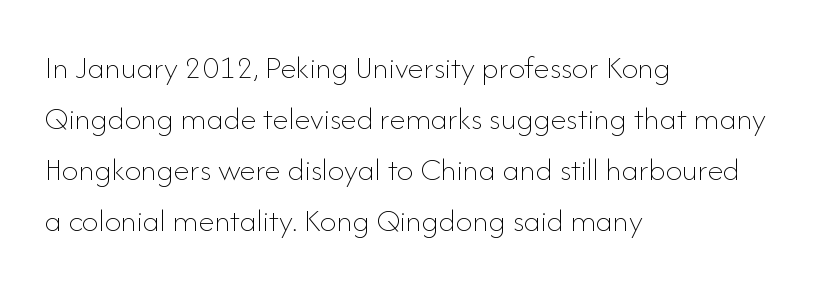
The letters stand upright; this is a roman face. The strokes carry an ordinary text weight at most. The ragged edge is on the right, which tells us the setting is flush left. Inter-character spacing is left at the font's built-in metrics.
